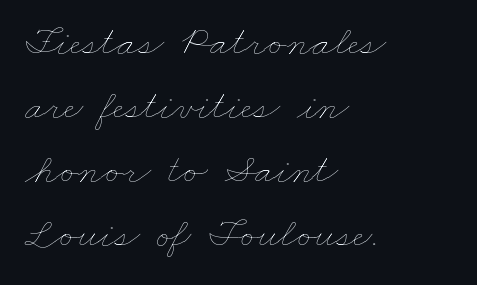
The image shows 42 px thin, wide type; set left-aligned, normal line spacing (1.52x), normal letter spacing, not underlined; low stroke contrast and a small x-height.
